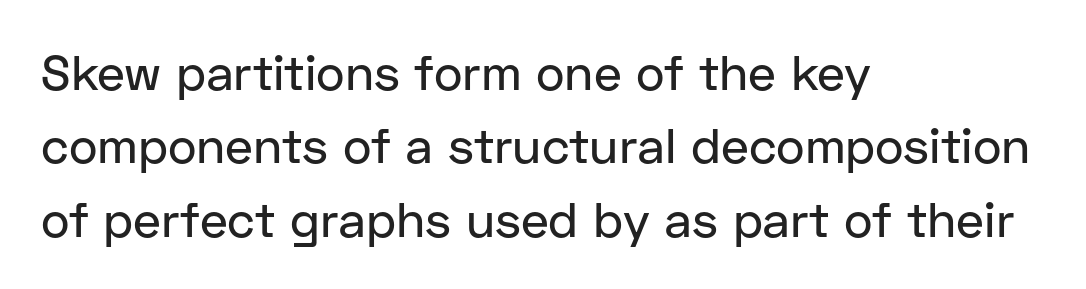
The image shows 49 px sans-serif type, upright; set left-aligned, normal line spacing (1.5x), normal letter spacing, not underlined; low stroke contrast and a medium x-height.
